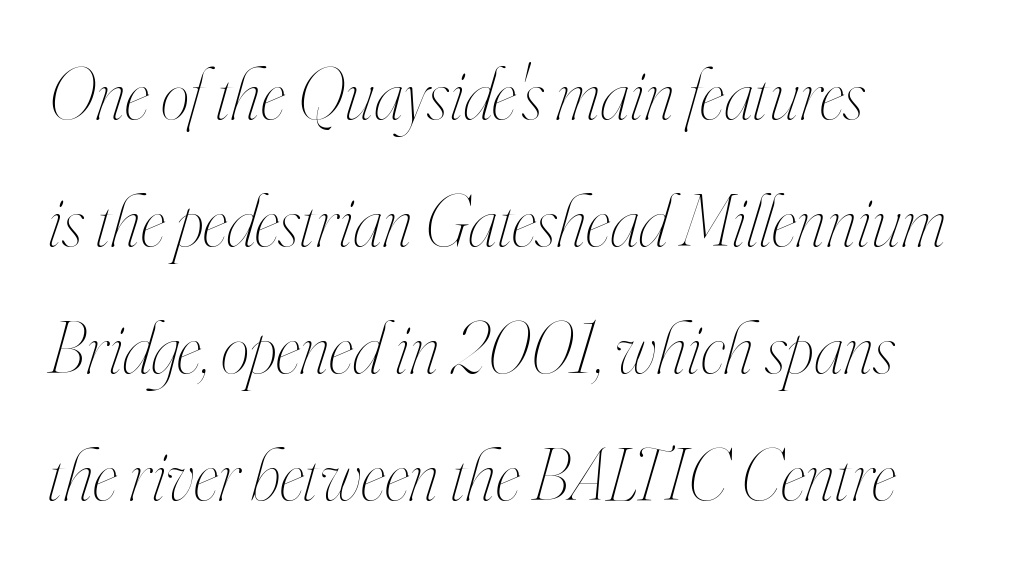
This rendering features lettering with no underline. An italicized treatment has been applied to the whole sample. One-word summary of the alignment: left. Do the characters align in a grid? No, the font is proportional. The line texture is even and compact thanks to regular tracking. The characters are drawn with everyday or finer stroke widths.
